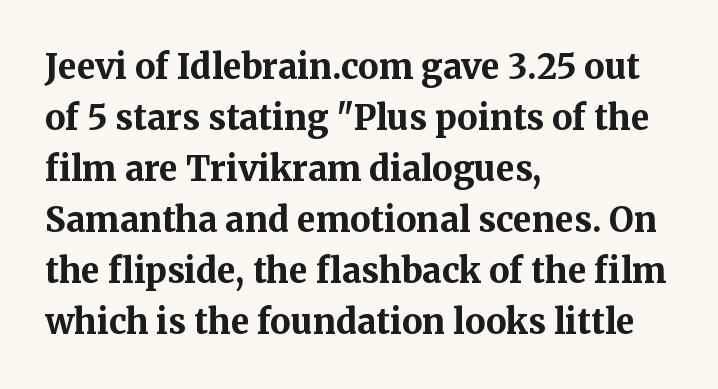
Its strokes are broad and dark, the hallmark of bold type. Nothing unusual about the tracking: characters are spaced as the font intends. The passage shown is not underscored anywhere. The typesetter chose a ragged-right arrangement here. Spacing verdict: proportional, widths tailored to each character.
